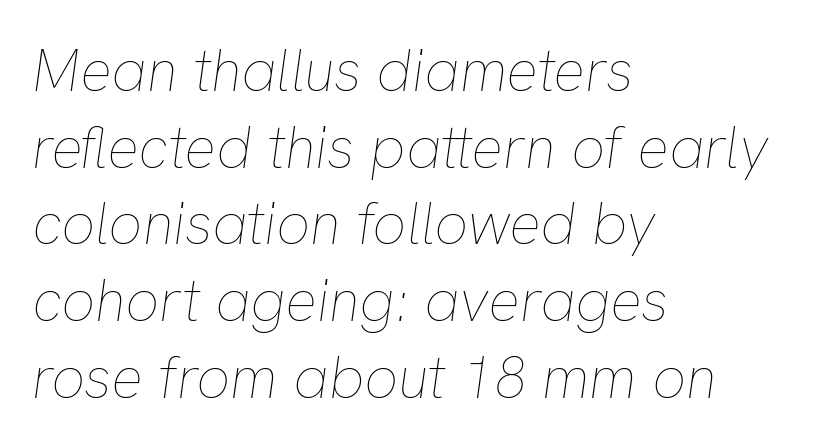
{"italic": "yes", "lean": "right", "slant_degrees": 8, "bold": "no", "weight": "thin", "width": "normal", "stroke_contrast": "low", "x_height": "medium", "monospaced": "no", "underline": "no", "align": "left", "line_spacing": "normal", "line_spacing_ratio": 1.3, "letter_spacing": "normal", "letter_spacing_em": 0.0, "glyph_px": 59}
